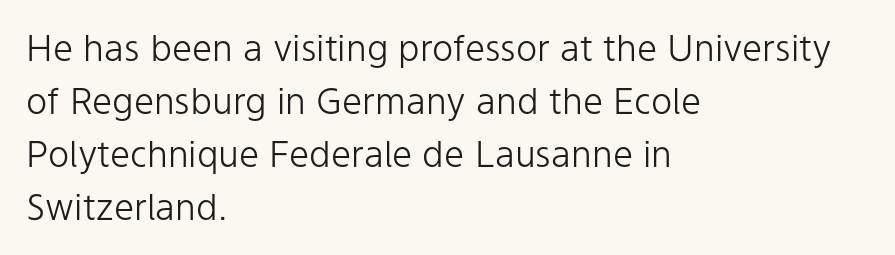
The image shows 36 px light sans-serif type, upright; set left-aligned, normal line spacing (1.47x), normal letter spacing, not underlined; low stroke contrast and a medium x-height.
